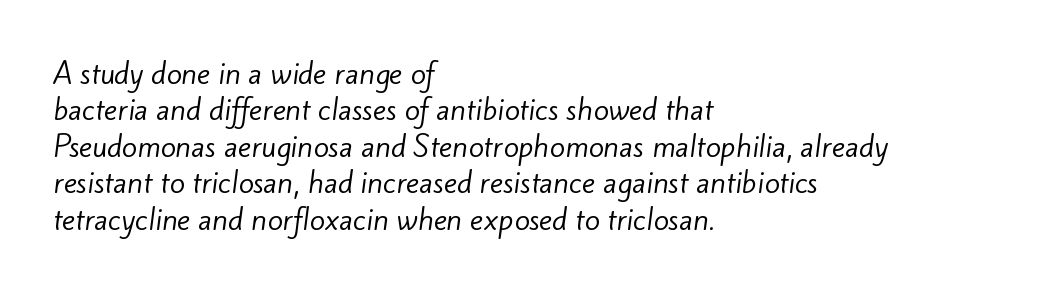
Compared with a centered layout, this one pins lines to the left instead. Looks like regular typesetting: each glyph gets only the width it needs. The rows are spaced the way most documents space them. Words float on clear page, feet unadorned. The horizontal fit of the characters is conventional and even.
